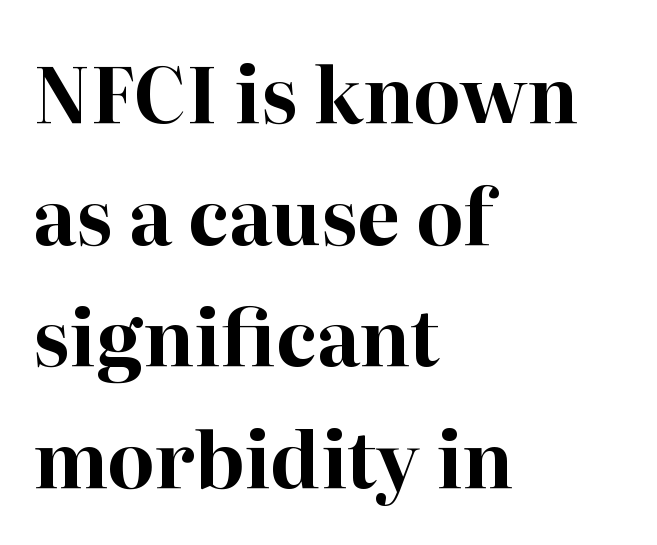
The image shows 76 px bold serif type, upright; set left-aligned, normal line spacing (1.6x), normal letter spacing, not underlined; high stroke contrast and a medium x-height.
